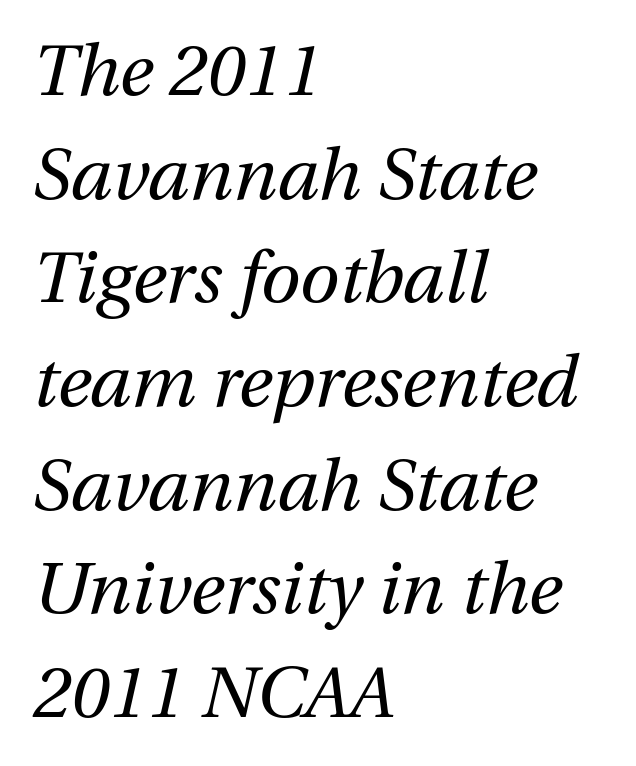
Q: Is the text bold? A: No.
Q: Is the text italic (slanted)? A: Yes, it leans right by about 12 degrees.
Q: Is the text underlined? A: No.
Q: How is the paragraph aligned? A: Left-aligned.
Q: Is the spacing between letters normal or unusually wide? A: Normal.
Q: Is the spacing between lines tight, normal or loose? A: Normal.
Q: Width (condensed, normal, or wide)? A: Normal.
Q: Stroke contrast? A: Medium.
Q: x-height? A: Medium.
Q: Monospaced? A: No.
